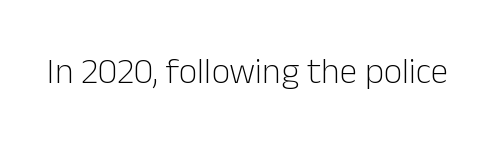
Each letter's strokes conclude bluntly, with no projecting serifs. Does the lettering tilt? It doesn't — this is upright. These lines are rendered in a variable-pitch font. The space directly below the letters is spotless.
